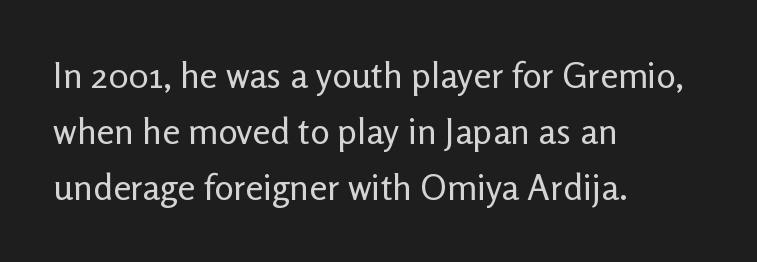
The image shows 36 px regular-weight sans-serif type, upright; set left-aligned, normal line spacing (1.55x), normal letter spacing, not underlined; low stroke contrast and a medium x-height.
